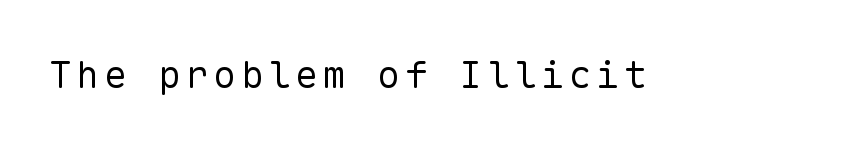
The image shows 38 px regular-weight sans-serif type, upright, monospaced; set not underlined; low stroke contrast and a medium x-height.
